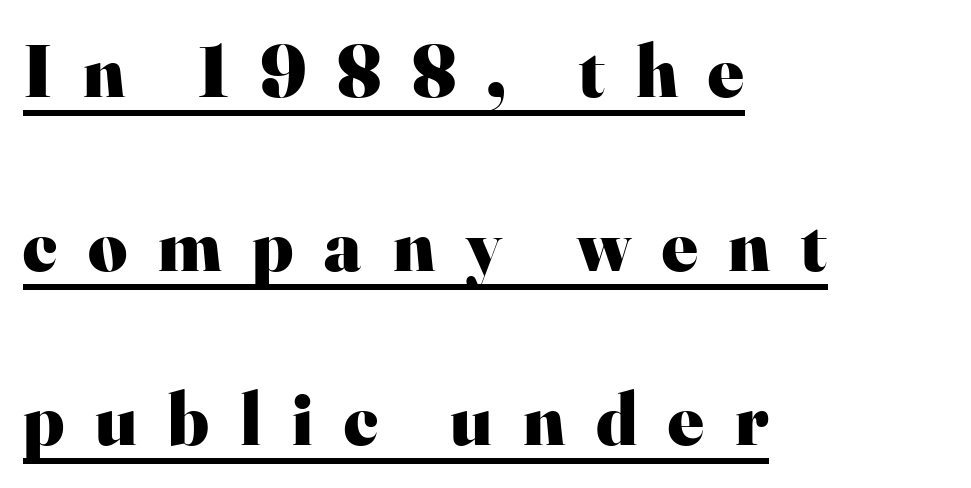
Its strokes are broad and dark, the hallmark of bold type. Ascenders rise straight up at ninety degrees. The rendering uses a large line-height, opening up the rows. The face used here is seriffed, in the tradition of book romans. Students, note that the glyphs here are deliberately spaced far apart. The specimen includes a rule beneath the text block's lines.
